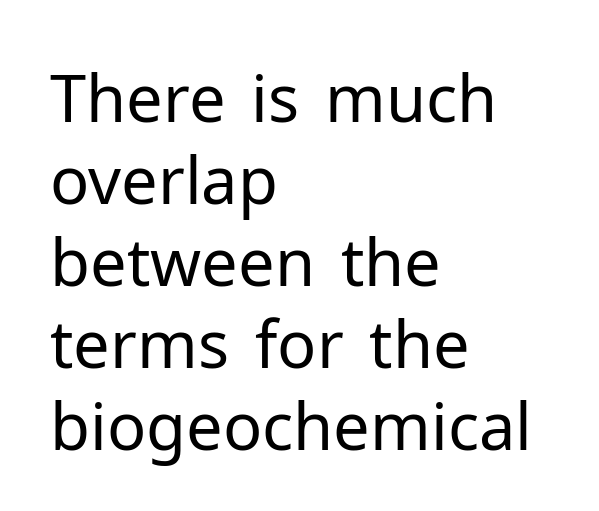
Spacing verdict: proportional, widths tailored to each character. This is the regular roman posture of the typeface. Baseline-to-baseline distance is the conventional proportion of letter height. Short note: letters normally spaced. Compared with a typical body face, this is equally light or lighter still. Unmarked baselines from the first word to the last.
